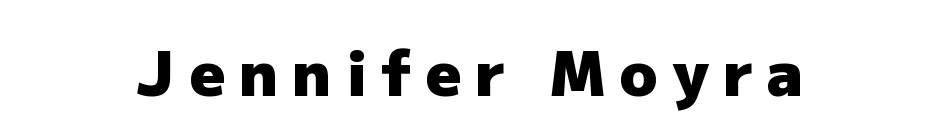
Q: Is the text bold? A: Yes.
Q: Is the text italic (slanted)? A: No, it is upright.
Q: Is the typeface a serif or a sans-serif typeface? A: Sans-serif.
Q: Is the text underlined? A: No.
Q: How is the paragraph aligned? A: Centered.
Q: Is the spacing between letters normal or unusually wide? A: Unusually wide.
Q: Width (condensed, normal, or wide)? A: Normal.
Q: Stroke contrast? A: Low.
Q: x-height? A: Medium.
Q: Monospaced? A: No.
